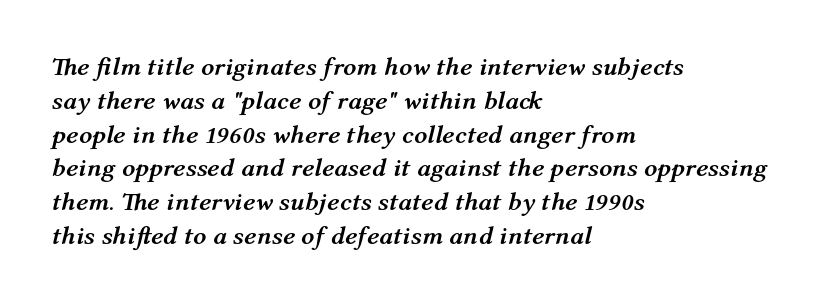
You can tell it's italic because the verticals aren't actually vertical. Line spacing here is normal. The rendering anchors every line to the left-hand side. Every letter is thick-stroked: bold, no question. Beneath every word, the page is bare. In terms of letterspacing, this is plain default setting.
